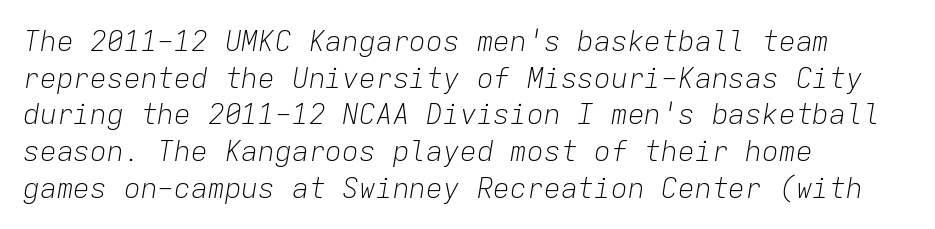
{"italic": "yes", "lean": "right", "slant_degrees": 9, "bold": "no", "weight": "light", "width": "normal", "stroke_contrast": "low", "x_height": "medium", "monospaced": "yes", "underline": "no", "align": "left", "line_spacing": "normal", "line_spacing_ratio": 1.31, "letter_spacing": "normal", "letter_spacing_em": 0.0, "glyph_px": 28}
